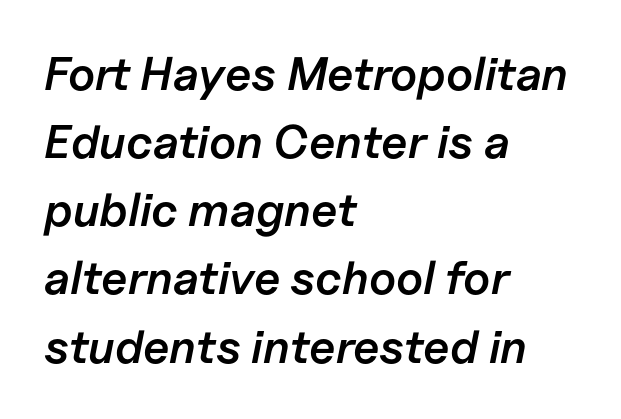
Q: Is the text bold? A: Semi-bold.
Q: Is the text italic (slanted)? A: Yes, it leans right by about 11 degrees.
Q: Is the text underlined? A: No.
Q: How is the paragraph aligned? A: Left-aligned.
Q: Is the spacing between letters normal or unusually wide? A: Normal.
Q: Is the spacing between lines tight, normal or loose? A: Normal.
Q: Width (condensed, normal, or wide)? A: Normal.
Q: Stroke contrast? A: Low.
Q: x-height? A: Medium.
Q: Monospaced? A: No.
